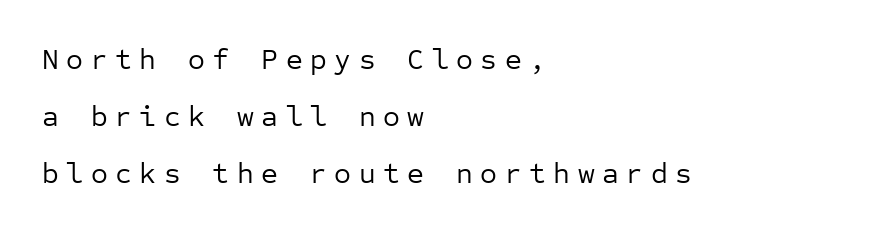
A typesetter would call this monospace, since all characters share one set width. There is plenty of visible air inserted between adjacent glyphs. The block of text is sparse from top to bottom, with ample space between rows. Style check: upright.
